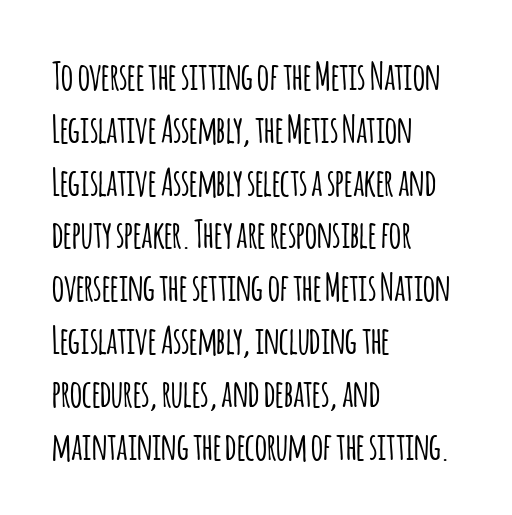
Q: Is the text italic (slanted)? A: No, it is upright.
Q: Is the typeface a serif or a sans-serif typeface? A: Sans-serif.
Q: Is the text underlined? A: No.
Q: How is the paragraph aligned? A: Left-aligned.
Q: Is the spacing between letters normal or unusually wide? A: Normal.
Q: Is the spacing between lines tight, normal or loose? A: Normal.
Q: Width (condensed, normal, or wide)? A: Condensed.
Q: Stroke contrast? A: Low.
Q: x-height? A: Large.
Q: Monospaced? A: No.
